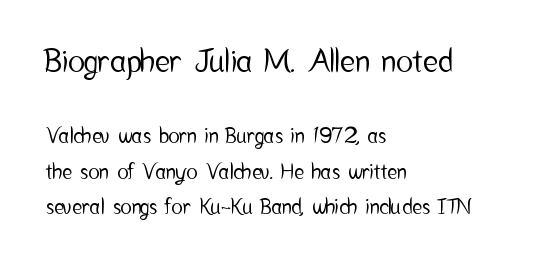
Glance below the letters and you will spot only blank space. Inter-character spacing is left at the font's built-in metrics. The letters advance in unequal steps, a hallmark of proportional type. Of the two passages, the one on top uses the larger point size. The paragraph shown leans on its left margin.
